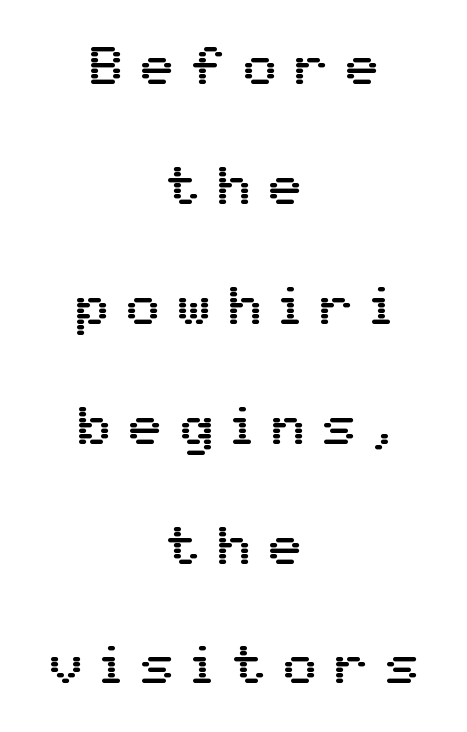
{"serif": "no", "italic": "no", "width": "normal", "stroke_contrast": "medium", "x_height": "medium", "monospaced": "no", "underline": "no", "align": "center", "line_spacing": "loose", "line_spacing_ratio": 2.18, "letter_spacing": "wide", "letter_spacing_em": 0.33, "glyph_px": 55}
